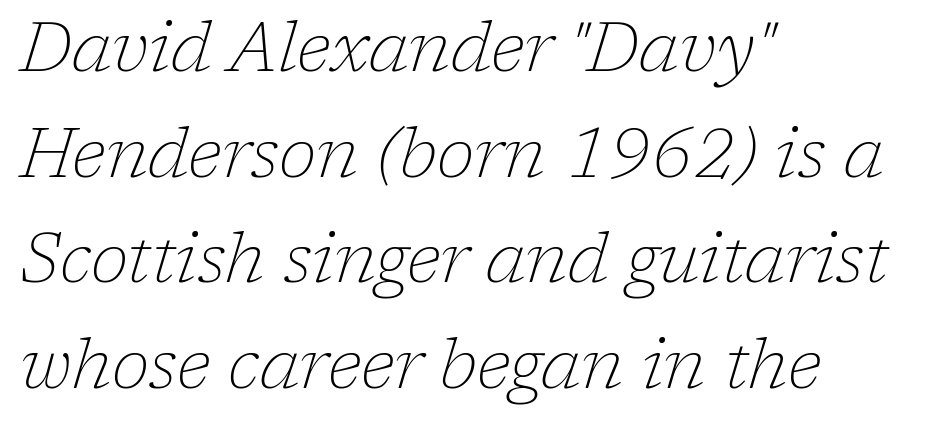
The typesetter chose a ragged-right arrangement here. The words here are not underlined. The rendering uses natural spacing where letterforms have individual widths. These lines sit exactly where default settings would place them. The passage shown is not bold in any degree. You could call the tracking neutral — neither tight nor loose.
